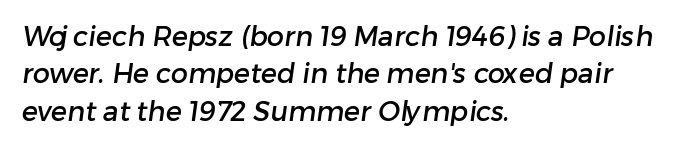
The image shows 27 px text type; set left-aligned, normal line spacing (1.38x), normal letter spacing, not underlined.
